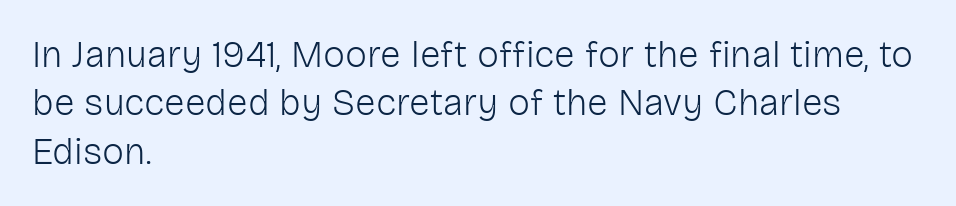
{"serif": "no", "italic": "no", "bold": "no", "weight": "light", "width": "normal", "stroke_contrast": "low", "x_height": "medium", "monospaced": "no", "underline": "no", "align": "left", "line_spacing": "normal", "line_spacing_ratio": 1.31, "letter_spacing": "normal", "letter_spacing_em": 0.0, "glyph_px": 37}
